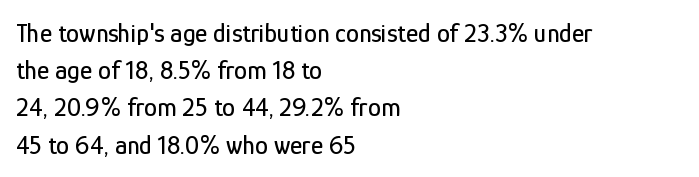
{"italic": "no", "underline": "no", "align": "left", "line_spacing": "normal", "line_spacing_ratio": 1.43, "letter_spacing": "normal", "letter_spacing_em": 0.0, "glyph_px": 26}
